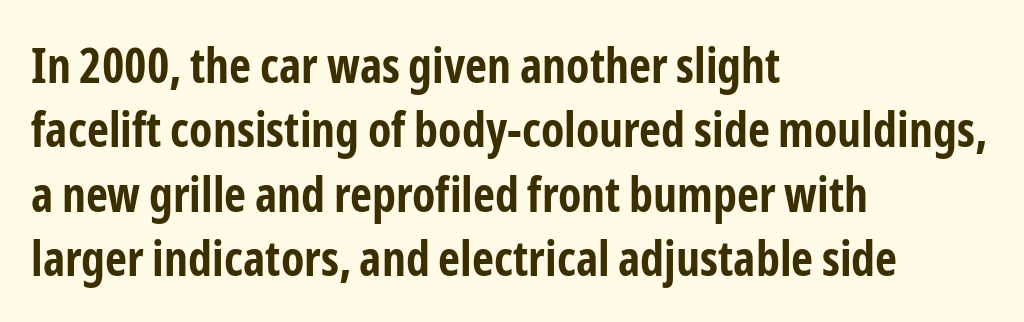
A classic flush-left, rag-right setting is used for this passage. The letters stand straight up with perfectly vertical stems. Caption: standard tracking, unaltered. Regarding leading, the lines here are spaced in the standard way. Note the varied advance widths — an 'i' is clearly narrower than an 'm'. Check under the words: just untouched page.
